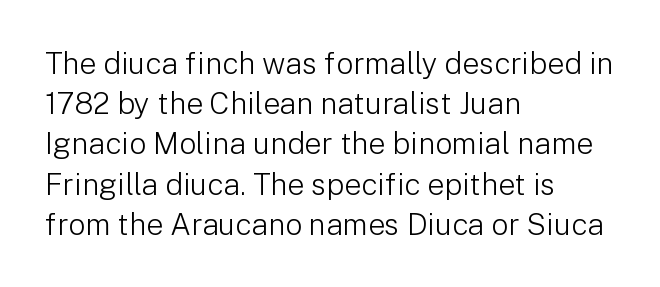
{"serif": "no", "italic": "no", "bold": "no", "weight": "light", "width": "normal", "stroke_contrast": "low", "x_height": "medium", "monospaced": "no", "underline": "no", "align": "left", "line_spacing": "normal", "line_spacing_ratio": 1.34, "letter_spacing": "normal", "letter_spacing_em": 0.0, "glyph_px": 30}
